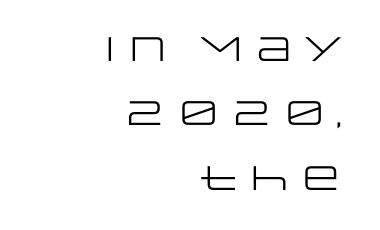
Q: Is the text bold? A: No.
Q: Is the text italic (slanted)? A: No, it is upright.
Q: Is the typeface a serif or a sans-serif typeface? A: Sans-serif.
Q: Is the text underlined? A: No.
Q: How is the paragraph aligned? A: Right-aligned.
Q: Is the spacing between letters normal or unusually wide? A: Normal.
Q: Width (condensed, normal, or wide)? A: Wide.
Q: Stroke contrast? A: Low.
Q: x-height? A: Large.
Q: Monospaced? A: No.
